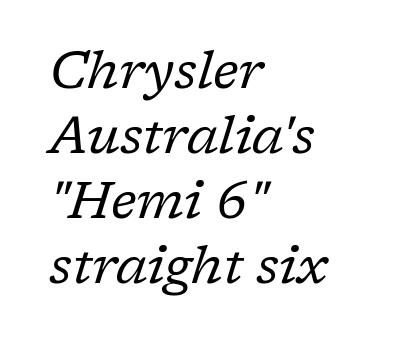
The image shows 52 px regular-weight serif type, italic (leaning right); set left-aligned, normal line spacing (1.25x), normal letter spacing, not underlined; low stroke contrast and a medium x-height.
